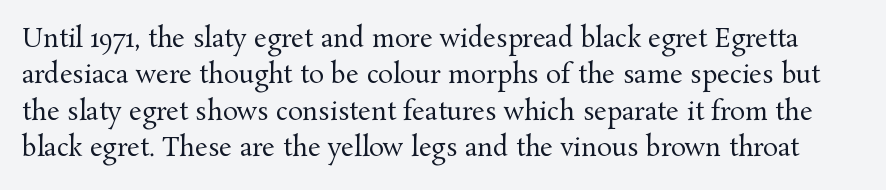
{"italic": "no", "bold": "no", "underline": "no", "line_spacing": "normal", "line_spacing_ratio": 1.46, "letter_spacing": "normal", "letter_spacing_em": 0.0, "glyph_px": 25}
